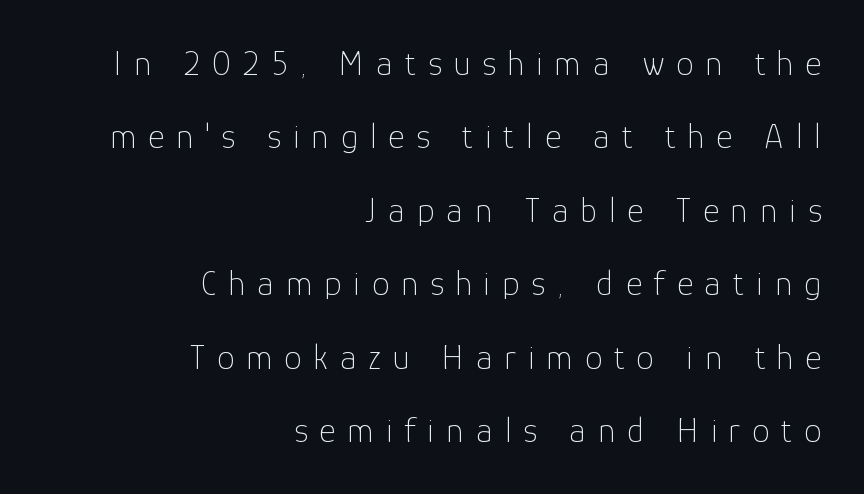
The image shows 35 px thin sans-serif type, upright; set right-aligned, loose line spacing (2.1x), unusually wide letter spacing (+0.34 em), not underlined; low stroke contrast and a medium x-height.
